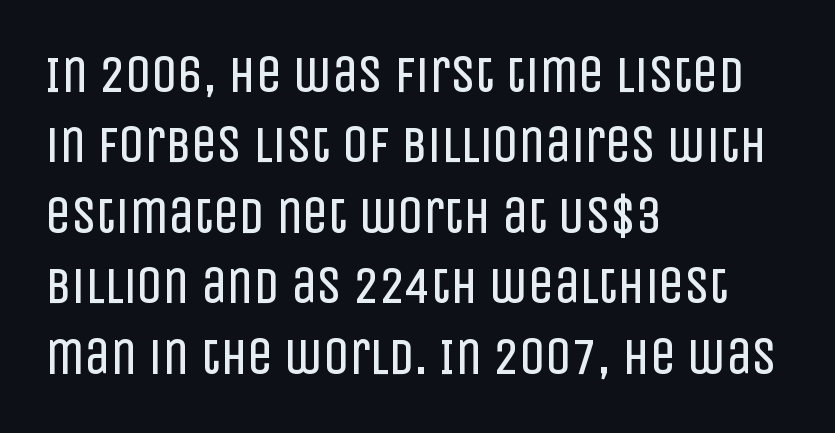
Vertically, the passage feels balanced, rows spaced as you'd expect. In CSS terms this would be text-align: left. Do the characters align in a grid? No, the font is proportional. Tall strokes in this sample are plumb rather than angled. The tracking reads as untouched default to a designer's eye.
